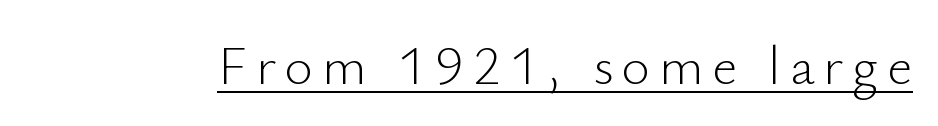
Q: Is the text bold? A: No.
Q: Is the text italic (slanted)? A: No, it is upright.
Q: Is the typeface a serif or a sans-serif typeface? A: Sans-serif.
Q: Is the text underlined? A: Yes.
Q: Width (condensed, normal, or wide)? A: Normal.
Q: Stroke contrast? A: Low.
Q: x-height? A: Small.
Q: Monospaced? A: No.
